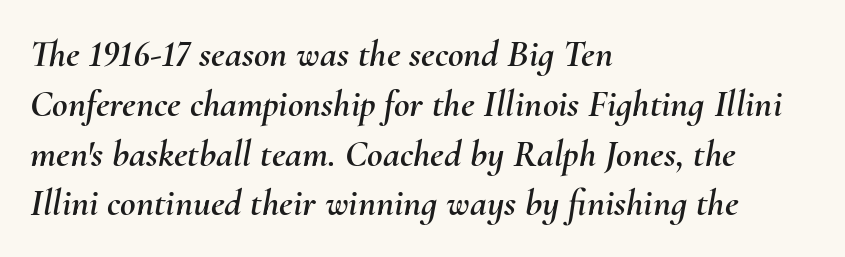
Default kerning and tracking; the words read as compact shapes. Horizontal alignment here is leftward, the default for most running prose. Does the lettering tilt? It does — this is italic. The specimen omits any rule beneath the text block's lines. This sample has the flowing, uneven cadence of proportional lettering. Reading down the column, the eye jumps a familiar distance to each next line.
